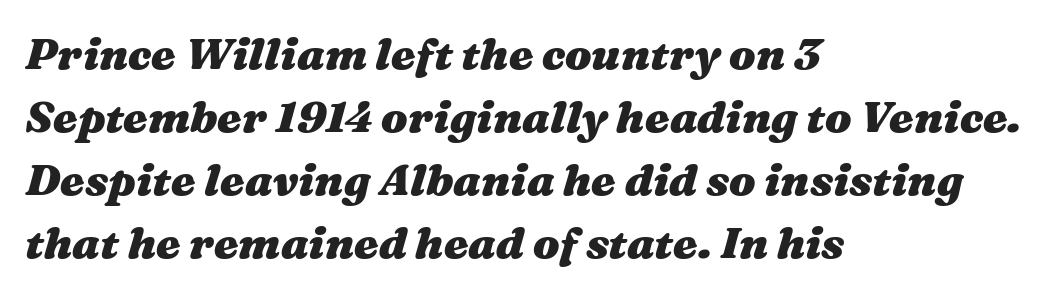
The image shows 44 px heavy, wide type, italic (leaning right); set left-aligned, normal line spacing (1.43x), normal letter spacing, not underlined; medium stroke contrast and a medium x-height.
